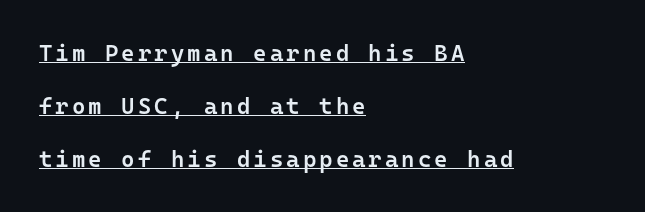
Notice how the stems are strictly vertical — no italics here. Casual observation: everything's shoved over to the left. The glyphs are accompanied by a horizontal stroke just below them. Reading down the column, the eye jumps a long way to each next line. A fair bit of extra ink — the face is semibold, not bold.
